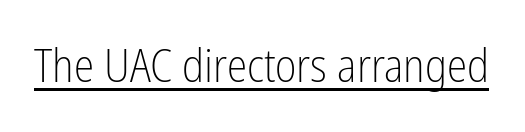
{"serif": "no", "italic": "no", "bold": "no", "weight": "light", "width": "condensed", "stroke_contrast": "low", "x_height": "medium", "monospaced": "no", "underline": "yes", "letter_spacing": "normal", "letter_spacing_em": 0.0, "glyph_px": 46}
